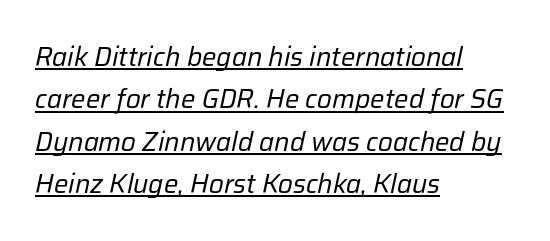
{"italic": "yes", "lean": "right", "slant_degrees": 12, "bold": "no", "underline": "yes", "align": "left", "line_spacing": "normal", "line_spacing_ratio": 1.57, "letter_spacing": "normal", "letter_spacing_em": 0.0, "glyph_px": 27}
